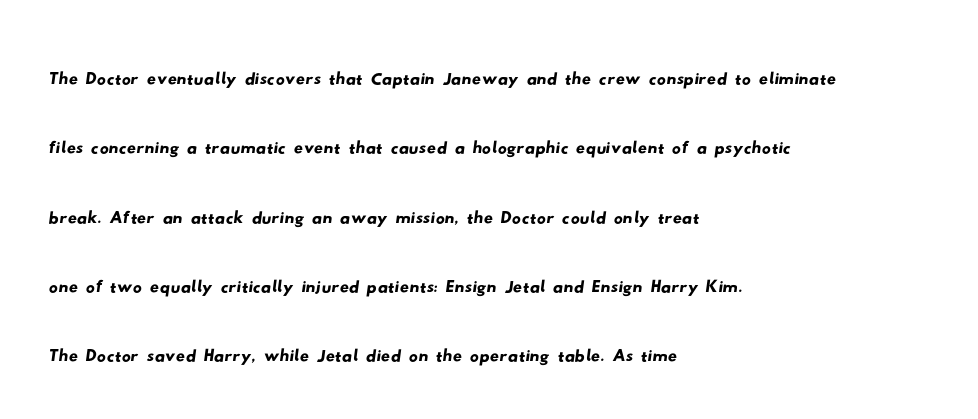
The rendering uses natural spacing where letterforms have individual widths. Stroke terminals: plain, sans-serif. This block has exactly the height ordinary leading produces. The compositor pushed each line to the left boundary.
